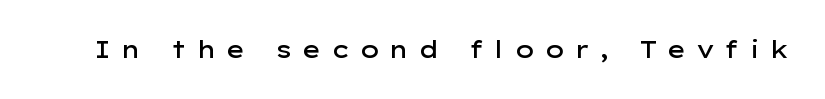
This rendering widens character spacing well past its baseline value. Italic? Not at all — the glyphs are vertical. The strokes are fattened partway — semibold, not bold. Only glyphs here, with clear space below each row.
